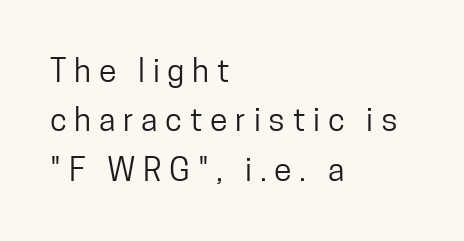
The image shows 32 px condensed sans-serif type, upright; set left-aligned, normal line spacing (1.54x), unusually wide letter spacing (+0.24 em), not underlined; low stroke contrast and a medium x-height.
